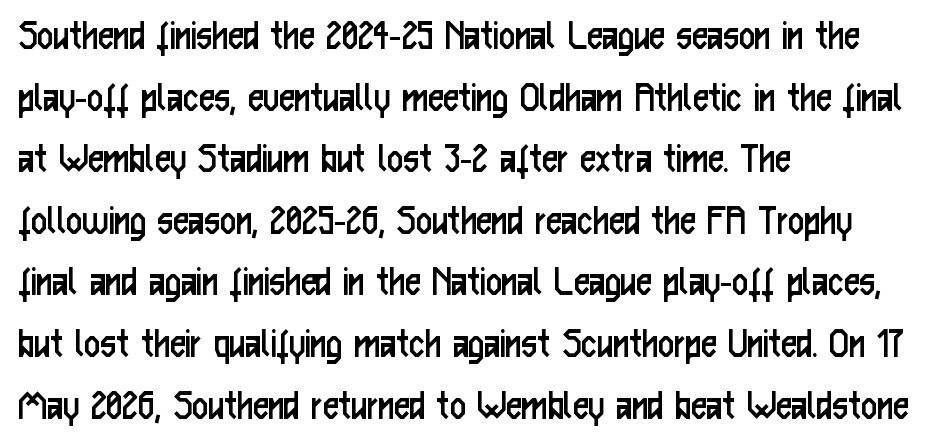
{"serif": "no", "italic": "no", "bold": "no", "weight": "regular", "width": "condensed", "stroke_contrast": "low", "x_height": "medium", "monospaced": "no", "underline": "no", "align": "left", "line_spacing": "normal", "line_spacing_ratio": 1.4, "letter_spacing": "normal", "letter_spacing_em": 0.0, "glyph_px": 44}
